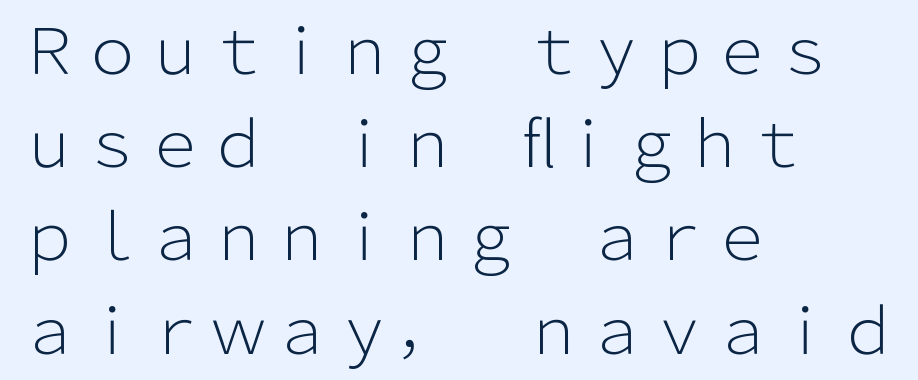
The image shows 63 px light sans-serif type, upright; set left-aligned, normal line spacing (1.48x), normal letter spacing, not underlined; low stroke contrast and a medium x-height.
